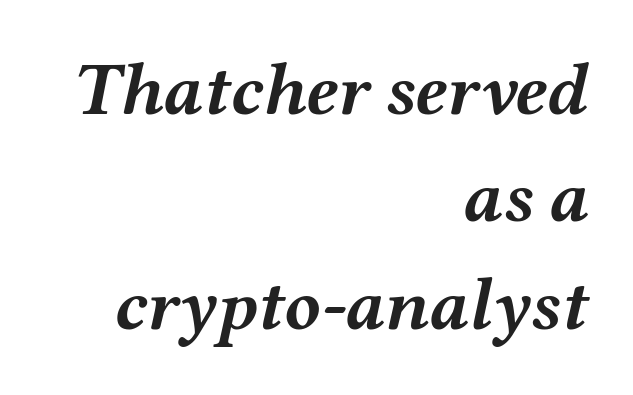
The image shows 74 px semibold, wide type, italic (leaning right); set right-aligned, normal line spacing (1.45x), normal letter spacing, not underlined; medium stroke contrast and a medium x-height.
